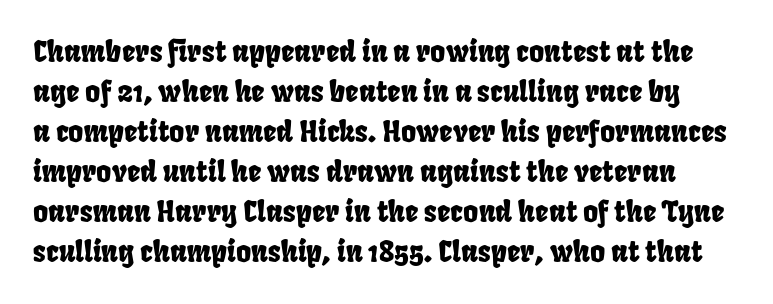
{"serif": "no", "width": "condensed", "stroke_contrast": "low", "x_height": "large", "monospaced": "no", "underline": "no", "line_spacing": "normal", "line_spacing_ratio": 1.38, "letter_spacing": "normal", "letter_spacing_em": 0.0, "glyph_px": 29}
